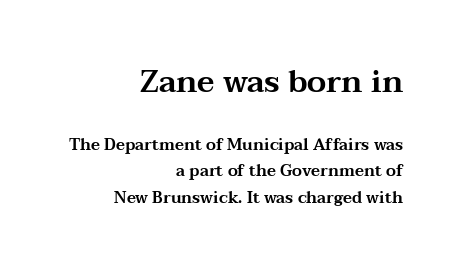
The image shows 31 px wide serif type, upright; set right-aligned, normal line spacing (1.65x), normal letter spacing, not underlined; the first (top) block is 1.94x larger; medium stroke contrast and a medium x-height.
